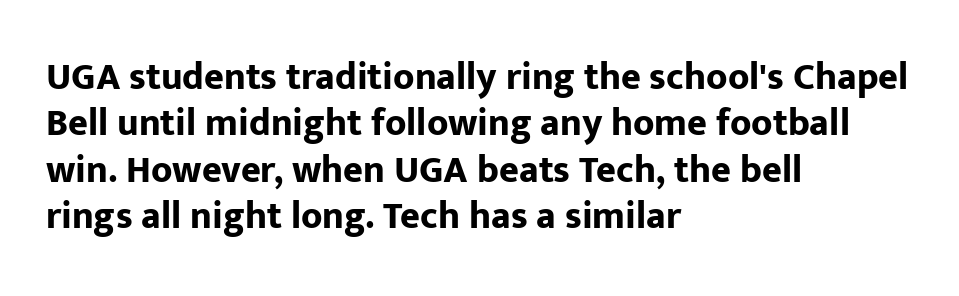
The face used here is rendered with its standard letterfit. Typographically, this falls in the sans-serif category. Varying glyph widths throughout — classic text-font behaviour. Caption: multi-line text, flush left, ragged right.
